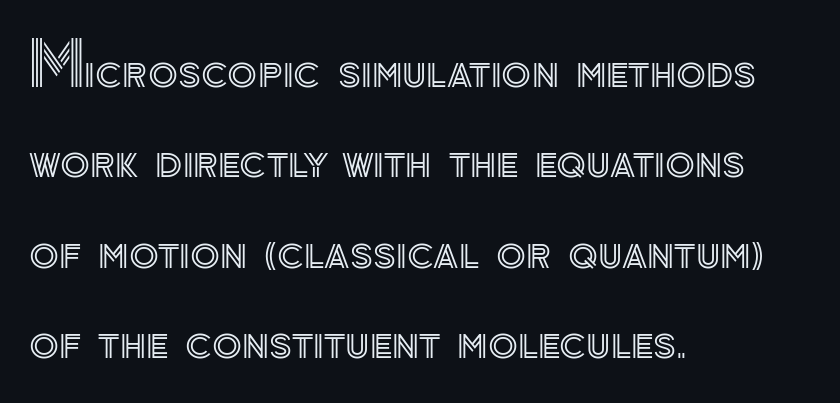
Q: Is the text italic (slanted)? A: No, it is upright.
Q: Is the text underlined? A: No.
Q: How is the paragraph aligned? A: Left-aligned.
Q: Is the spacing between letters normal or unusually wide? A: Normal.
Q: Is the spacing between lines tight, normal or loose? A: Normal.
Q: Width (condensed, normal, or wide)? A: Normal.
Q: x-height? A: Small.
Q: Monospaced? A: No.
